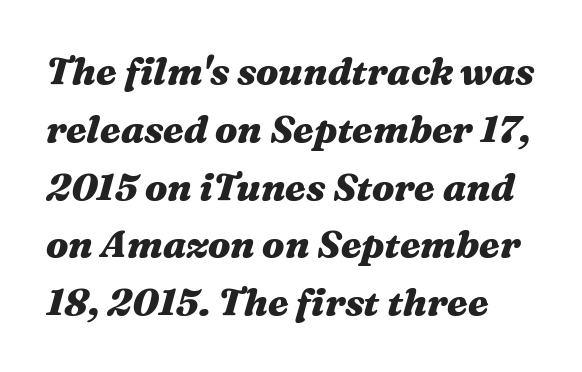
Q: Is the text bold? A: Yes.
Q: Is the text italic (slanted)? A: Yes, it leans right by about 16 degrees.
Q: Is the text underlined? A: No.
Q: Is the spacing between letters normal or unusually wide? A: Normal.
Q: Is the spacing between lines tight, normal or loose? A: Normal.
Q: Width (condensed, normal, or wide)? A: Wide.
Q: Stroke contrast? A: Medium.
Q: x-height? A: Medium.
Q: Monospaced? A: No.
